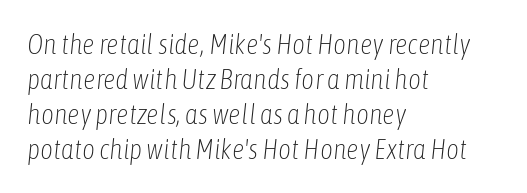
The image shows 28 px light, condensed type, italic (leaning right); set left-aligned, normal line spacing (1.25x), normal letter spacing, not underlined; low stroke contrast and a medium x-height.
